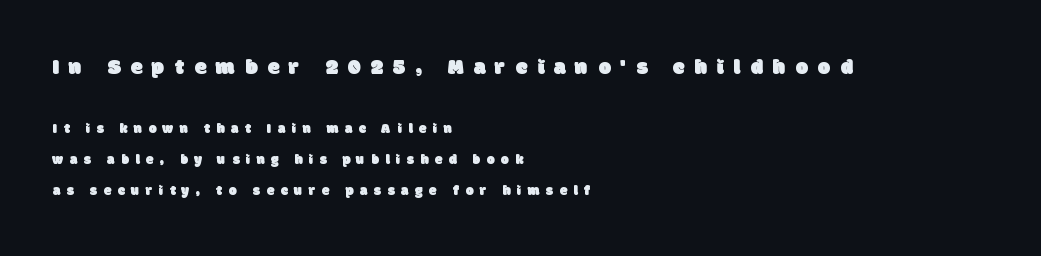
{"underline": "no", "align": "left", "line_spacing": "loose", "line_spacing_ratio": 2.23, "letter_spacing": "wide", "letter_spacing_em": 0.46, "larger_block": "first", "size_ratio": 1.57, "glyph_px": 22}
